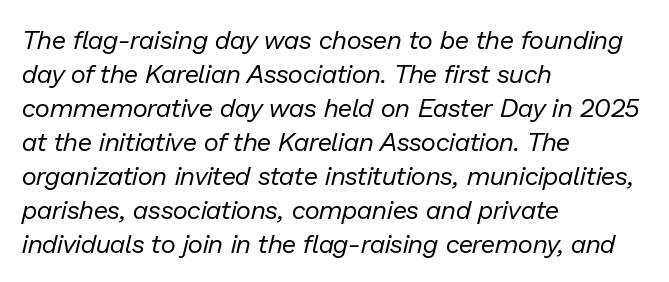
{"italic": "yes", "lean": "right", "slant_degrees": 13, "bold": "no", "underline": "no", "align": "left", "line_spacing": "normal", "line_spacing_ratio": 1.31, "letter_spacing": "normal", "letter_spacing_em": 0.0, "glyph_px": 26}
